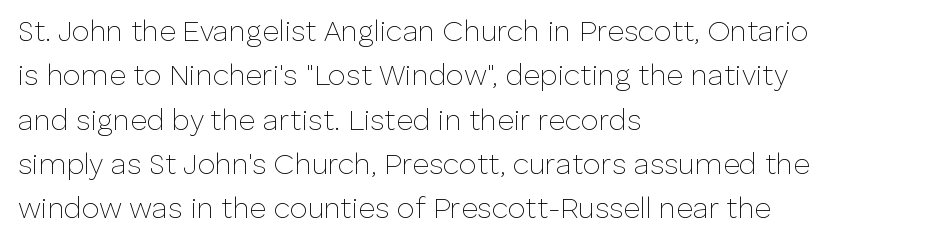
In terms of leading, this rendering sits right in the middle. The letters advance in unequal steps, a hallmark of proportional type. Typeset ragged right — the left edge is the straight one. The designer went with a sans here, leaving each stem footless.
